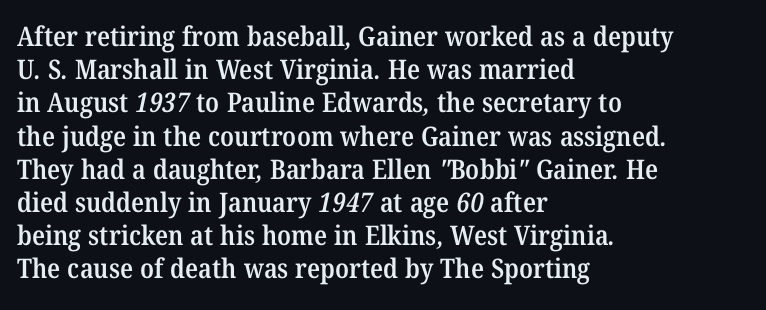
This rendering features lettering with no underline. The font is running at a semibold setting, under full bold. The paragraph has a hard left edge and a soft right edge. There is no visible air inserted between adjacent glyphs.
